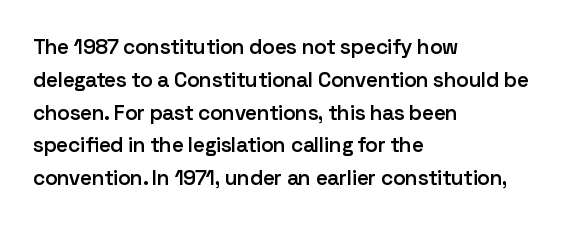
A somewhat darkened texture: the type is semibold rather than bold. Every stem runs plumb, perpendicular to the baseline. No extra tracking has been applied to these lines. A bare baseline throughout the passage. Every row of glyphs begins at an identical x-position on the left. Normally led — the rows are evenly, conventionally spaced.
